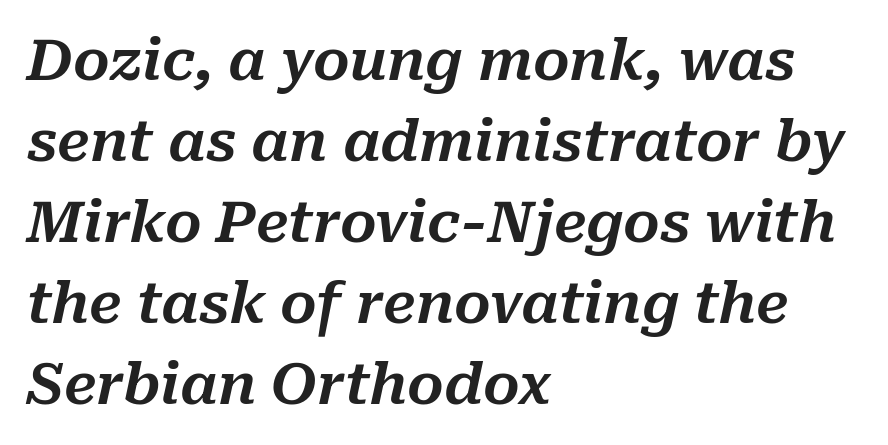
Q: Is the text italic (slanted)? A: Yes, it leans right by about 10 degrees.
Q: Is the text underlined? A: No.
Q: How is the paragraph aligned? A: Left-aligned.
Q: Is the spacing between letters normal or unusually wide? A: Normal.
Q: Is the spacing between lines tight, normal or loose? A: Normal.
Q: Width (condensed, normal, or wide)? A: Normal.
Q: Stroke contrast? A: Medium.
Q: x-height? A: Medium.
Q: Monospaced? A: No.
